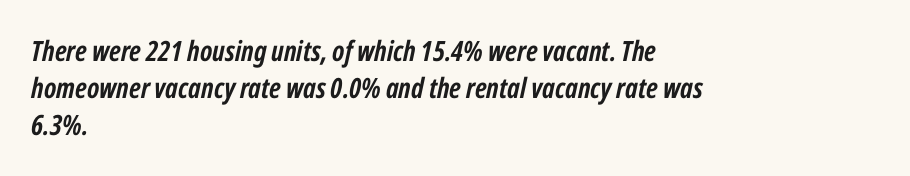
The image shows 28 px semibold, condensed type, italic (leaning right); set left-aligned, normal line spacing (1.33x), normal letter spacing, not underlined; low stroke contrast and a medium x-height.
